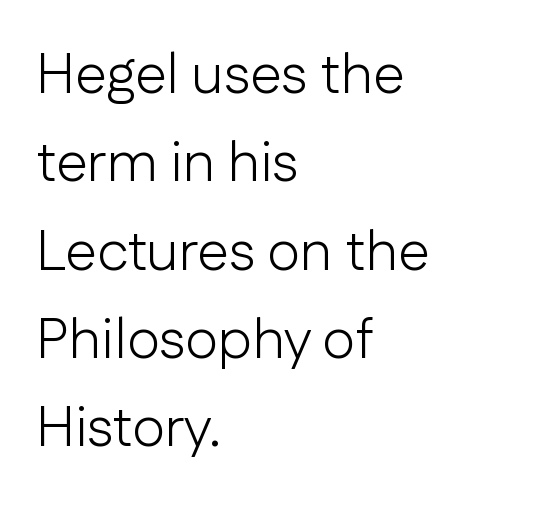
This block has exactly the height ordinary leading produces. Proportional: the letters do not fall into vertical columns. Check the space under the baseline: it is left empty. Honestly, the letter spacing is just normal — you wouldn't notice it. The rendering anchors every line to the left-hand side.
